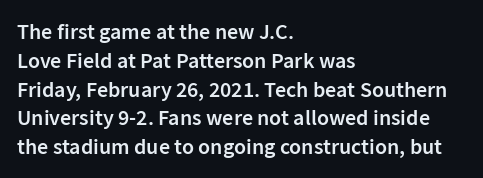
{"italic": "no", "bold": "semi", "underline": "no", "align": "left", "line_spacing": "normal", "line_spacing_ratio": 1.31, "letter_spacing": "normal", "letter_spacing_em": 0.0, "glyph_px": 22}
